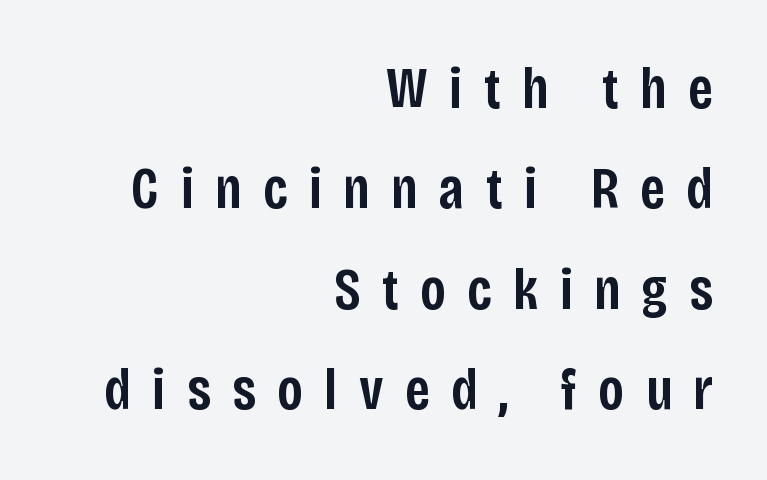
{"serif": "no", "italic": "no", "bold": "semi", "weight": "semibold", "width": "condensed", "stroke_contrast": "low", "x_height": "large", "monospaced": "no", "underline": "no", "align": "right", "line_spacing_ratio": 1.73, "letter_spacing": "wide", "letter_spacing_em": 0.37, "glyph_px": 58}
